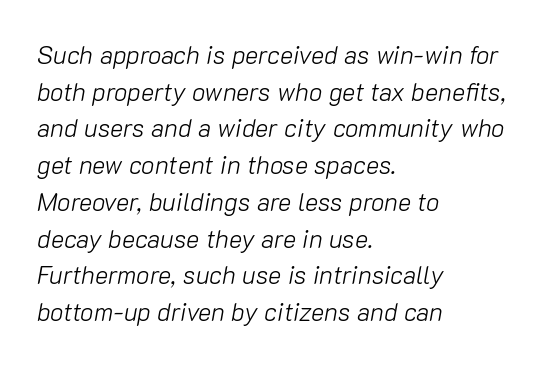
This sample keeps an unexceptional amount of space between lines. Italic? Definitely — the glyphs are oblique. This rendering uses left alignment, leaving the right contour irregular. Look at the tracking — it's just the regular setting, nothing added.
